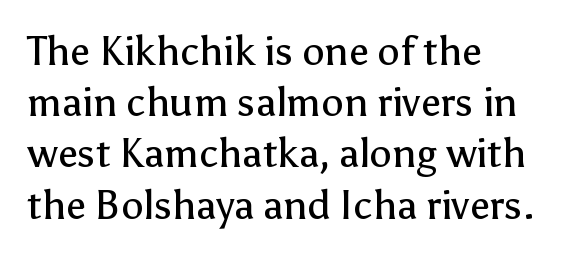
{"serif": "no", "italic": "no", "bold": "no", "weight": "regular", "width": "normal", "stroke_contrast": "low", "x_height": "medium", "monospaced": "no", "underline": "no", "align": "left", "line_spacing": "normal", "line_spacing_ratio": 1.28, "letter_spacing": "normal", "letter_spacing_em": 0.0, "glyph_px": 40}
